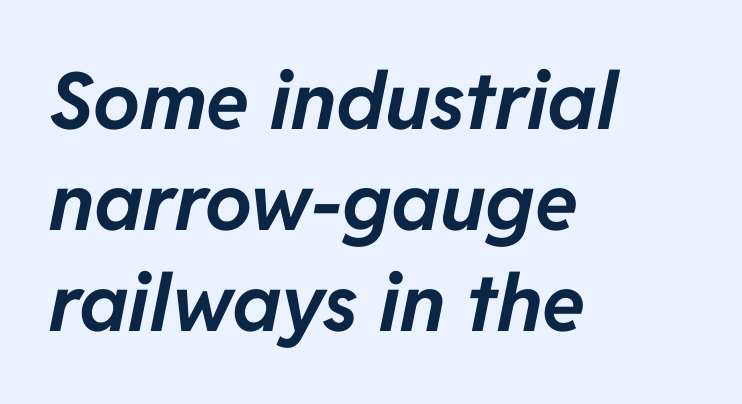
Reading down the column, the eye jumps a familiar distance to each next line. Beneath every word, the page is bare. Compared with typical body copy, the letter spacing here is the same. The rendering anchors every line to the left-hand side.
